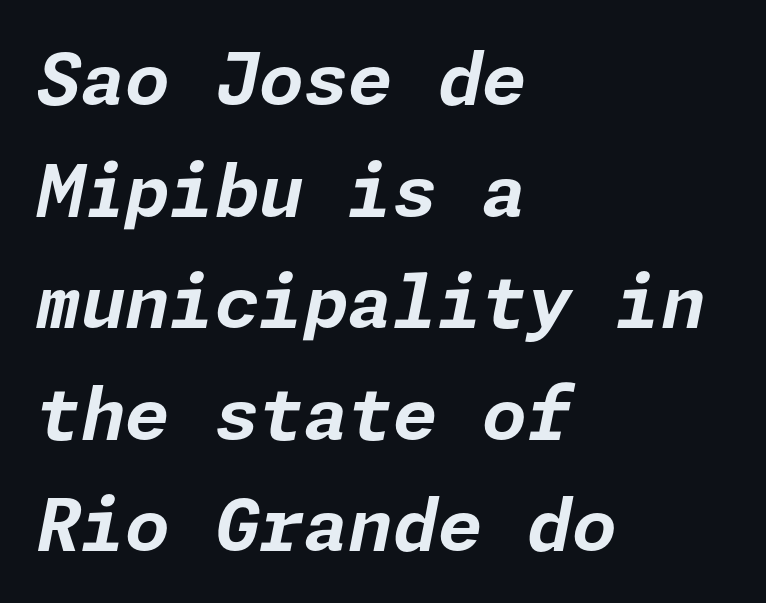
Students, observe: this is what conventionally led text looks like. The string is rendered with underlining switched off. Is the type slanted? Yes — the strokes lean at a clear angle. Layout note: lines flush left. Each glyph is drawn with heavy, bold strokes.
